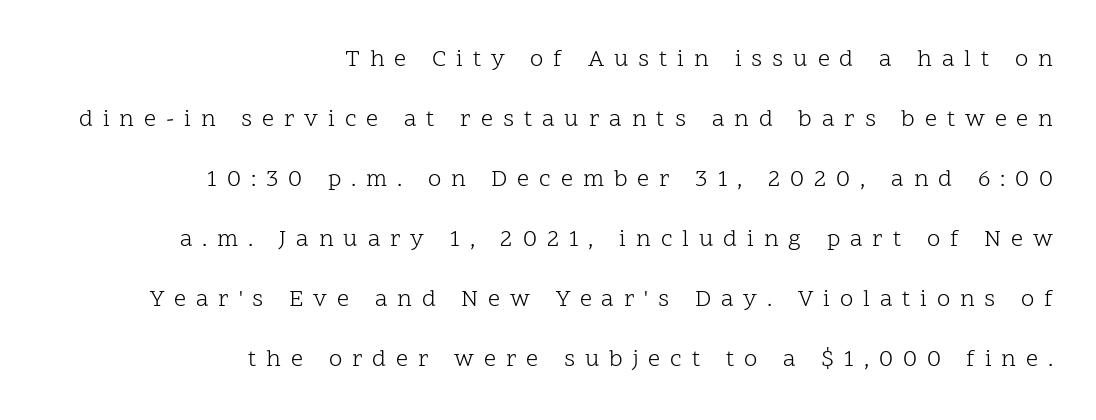
Upright lettering throughout. Weight: regular or lighter. The passage shown is not underscored anywhere. This sample trades compactness for vertical openness between lines. Spacing between characters has been opened up far beyond the box default. Visually the block forms a straight wall on the right and a jagged coastline on the left.
